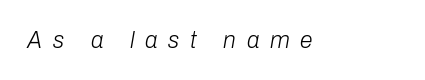
The image shows 23 px text type, italic (leaning right); set unusually wide letter spacing (+0.47 em), not underlined.
